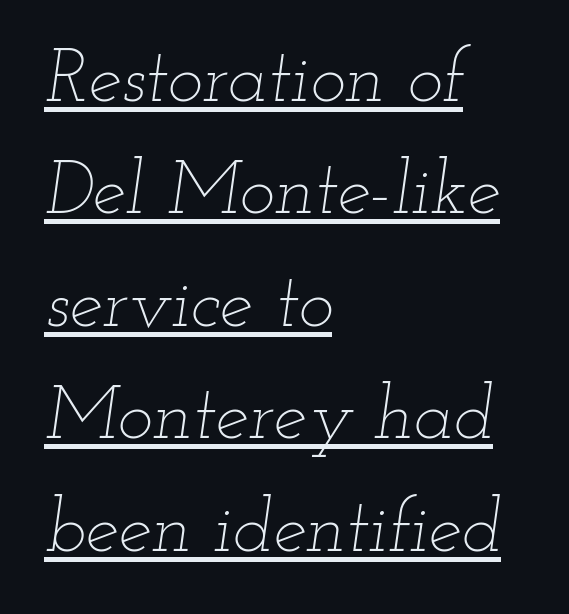
{"italic": "yes", "lean": "right", "slant_degrees": 12, "bold": "no", "weight": "thin", "width": "wide", "stroke_contrast": "low", "x_height": "small", "monospaced": "no", "underline": "yes", "align": "left", "line_spacing": "normal", "line_spacing_ratio": 1.5, "letter_spacing": "normal", "letter_spacing_em": 0.0, "glyph_px": 75}
